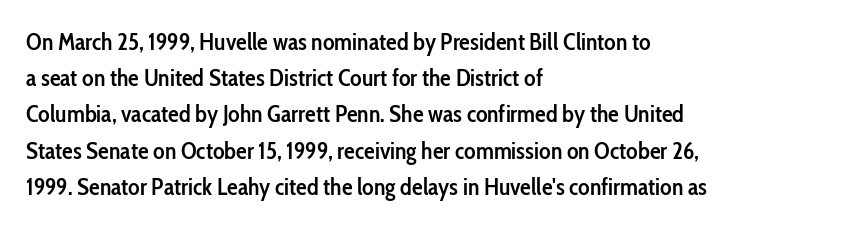
Q: Is the text bold? A: Semi-bold.
Q: Is the text italic (slanted)? A: No, it is upright.
Q: Is the text underlined? A: No.
Q: How is the paragraph aligned? A: Left-aligned.
Q: Is the spacing between letters normal or unusually wide? A: Normal.
Q: Is the spacing between lines tight, normal or loose? A: Normal.
